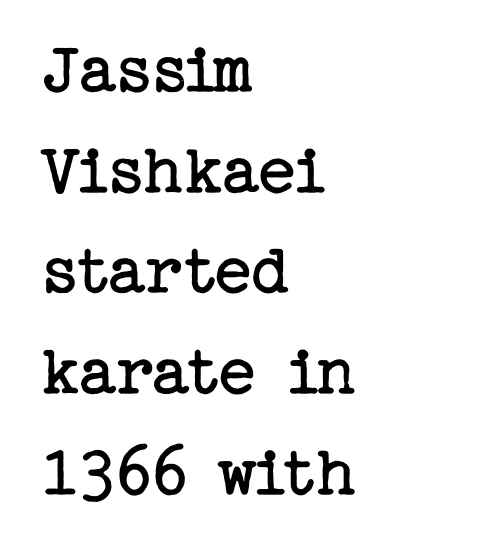
The passage is arranged the way most books set body copy — flush left. Posture: straight, roman, zero tilt. A typesetter would call this leading conventional body-copy spacing. Each stroke keeps to a modest, everyday thickness or less. The passage shown is typeset with a serif family.
